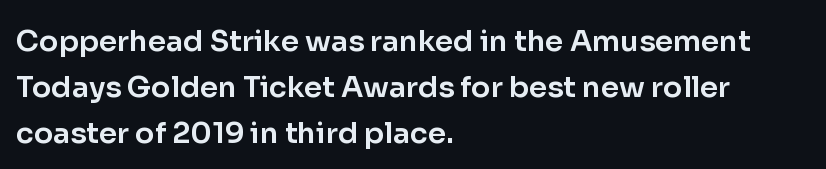
Q: Is the text italic (slanted)? A: No, it is upright.
Q: Is the typeface a serif or a sans-serif typeface? A: Sans-serif.
Q: Is the text underlined? A: No.
Q: How is the paragraph aligned? A: Left-aligned.
Q: Is the spacing between letters normal or unusually wide? A: Normal.
Q: Is the spacing between lines tight, normal or loose? A: Normal.
Q: Width (condensed, normal, or wide)? A: Normal.
Q: Stroke contrast? A: Low.
Q: x-height? A: Medium.
Q: Monospaced? A: No.
